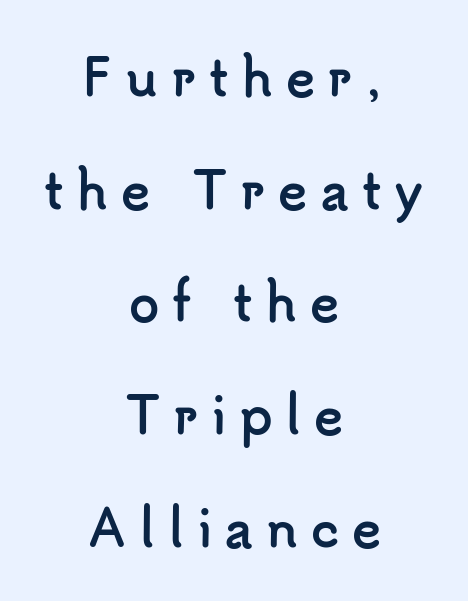
Q: Is the text bold? A: Yes.
Q: Is the text italic (slanted)? A: No, it is upright.
Q: Is the typeface a serif or a sans-serif typeface? A: Sans-serif.
Q: Is the text underlined? A: No.
Q: How is the paragraph aligned? A: Centered.
Q: Is the spacing between letters normal or unusually wide? A: Unusually wide.
Q: Is the spacing between lines tight, normal or loose? A: Loose.
Q: Width (condensed, normal, or wide)? A: Normal.
Q: Stroke contrast? A: Low.
Q: x-height? A: Small.
Q: Monospaced? A: No.
